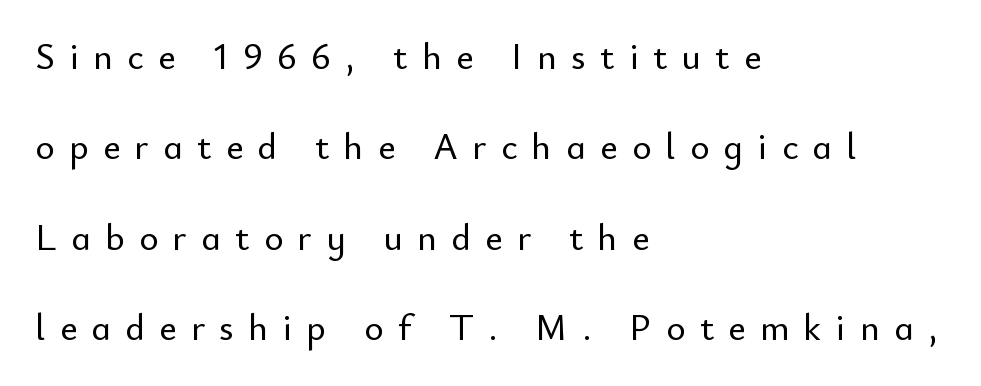
The image shows 37 px sans-serif type, upright; set left-aligned, loose line spacing (2.44x), unusually wide letter spacing (+0.39 em), not underlined; low stroke contrast and a small x-height.
